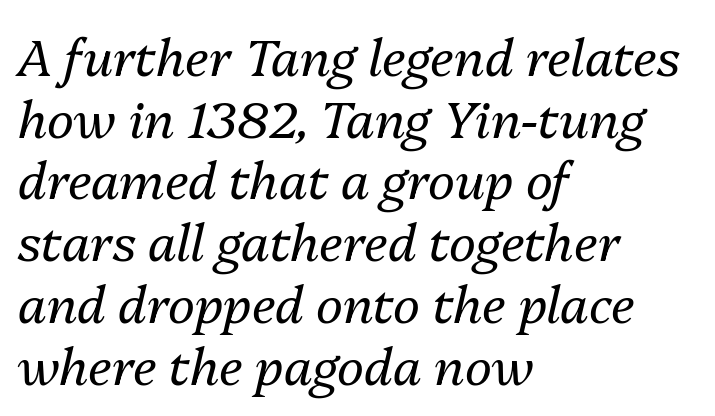
Q: Is the text bold? A: No.
Q: Is the text italic (slanted)? A: Yes, it leans right by about 13 degrees.
Q: Is the text underlined? A: No.
Q: How is the paragraph aligned? A: Left-aligned.
Q: Is the spacing between letters normal or unusually wide? A: Normal.
Q: Width (condensed, normal, or wide)? A: Normal.
Q: Stroke contrast? A: Medium.
Q: x-height? A: Medium.
Q: Monospaced? A: No.
